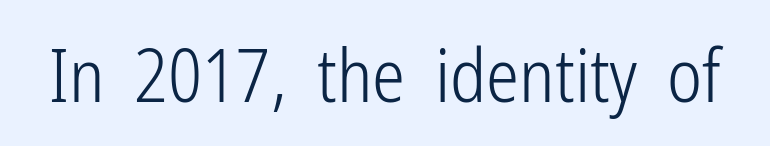
Q: Is the text bold? A: No.
Q: Is the text italic (slanted)? A: No, it is upright.
Q: Is the typeface a serif or a sans-serif typeface? A: Sans-serif.
Q: Is the text underlined? A: No.
Q: Is the spacing between letters normal or unusually wide? A: Normal.
Q: Width (condensed, normal, or wide)? A: Condensed.
Q: Stroke contrast? A: Low.
Q: x-height? A: Medium.
Q: Monospaced? A: No.
